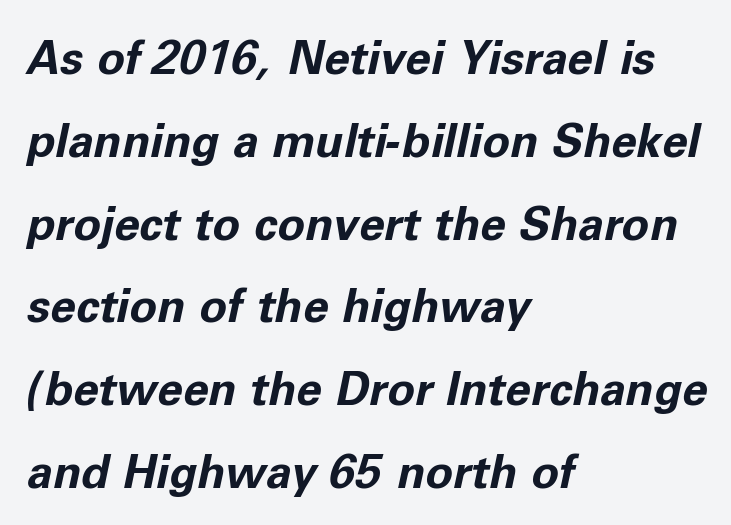
Q: Is the text bold? A: Yes.
Q: Is the text italic (slanted)? A: Yes, it leans right by about 11 degrees.
Q: Is the text underlined? A: No.
Q: How is the paragraph aligned? A: Left-aligned.
Q: Is the spacing between letters normal or unusually wide? A: Normal.
Q: Width (condensed, normal, or wide)? A: Normal.
Q: Stroke contrast? A: Low.
Q: x-height? A: Medium.
Q: Monospaced? A: No.
